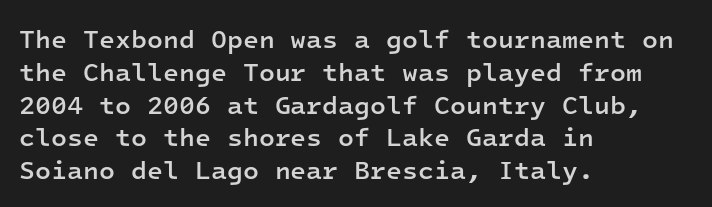
Q: Is the text bold? A: Semi-bold.
Q: Is the text italic (slanted)? A: No, it is upright.
Q: Is the text underlined? A: No.
Q: How is the paragraph aligned? A: Left-aligned.
Q: Is the spacing between letters normal or unusually wide? A: Normal.
Q: Is the spacing between lines tight, normal or loose? A: Normal.
